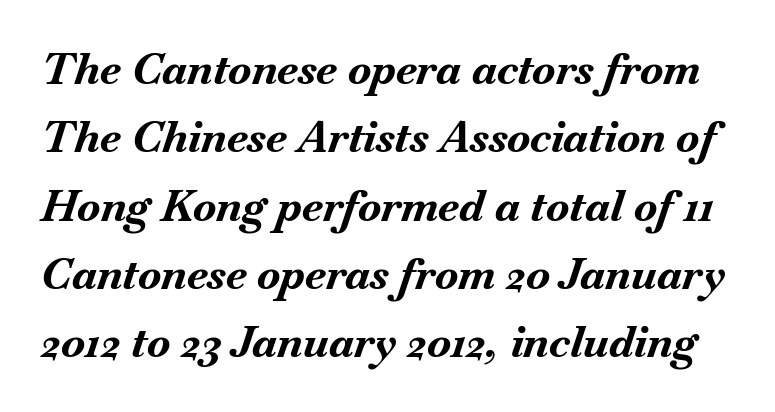
Q: Is the text bold? A: Yes.
Q: Is the text italic (slanted)? A: Yes, it leans right by about 18 degrees.
Q: Is the text underlined? A: No.
Q: Is the spacing between letters normal or unusually wide? A: Normal.
Q: Is the spacing between lines tight, normal or loose? A: Normal.
Q: Width (condensed, normal, or wide)? A: Normal.
Q: Stroke contrast? A: Medium.
Q: x-height? A: Small.
Q: Monospaced? A: No.
